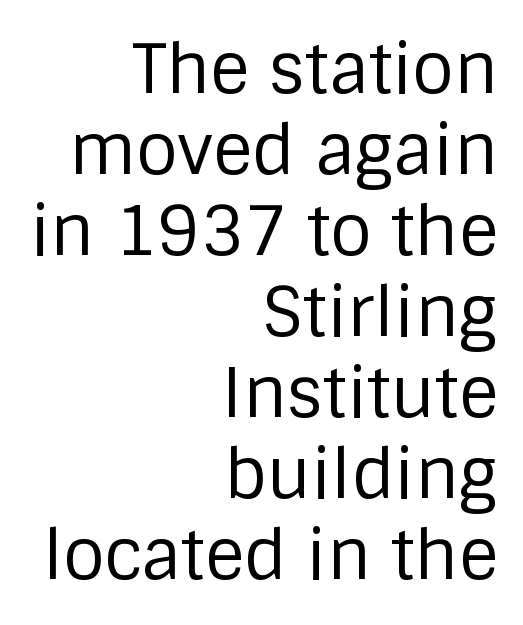
{"serif": "no", "italic": "no", "bold": "no", "weight": "regular", "width": "normal", "stroke_contrast": "low", "x_height": "large", "monospaced": "no", "underline": "no", "align": "right", "line_spacing_ratio": 1.19, "letter_spacing": "normal", "letter_spacing_em": 0.0, "glyph_px": 68}
